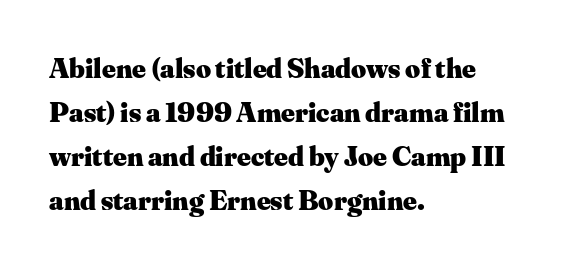
Notice how descenders clear the ascenders below comfortably — that's standard leading. The face used here is proportionally spaced, like ordinary book or web type. How heavy is the stroke? Heavy — this is a bold. Honestly, the letter spacing is just normal — you wouldn't notice it. The glyphs in this specimen are seriffed.
